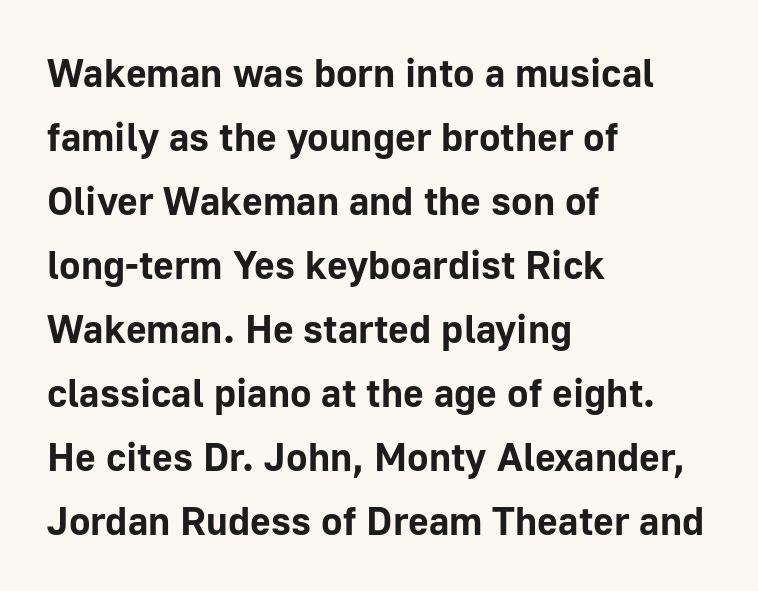
{"serif": "no", "italic": "no", "bold": "yes", "weight": "bold", "width": "normal", "stroke_contrast": "low", "x_height": "medium", "monospaced": "no", "underline": "no", "align": "left", "line_spacing": "normal", "line_spacing_ratio": 1.6, "letter_spacing": "normal", "letter_spacing_em": 0.0, "glyph_px": 40}
